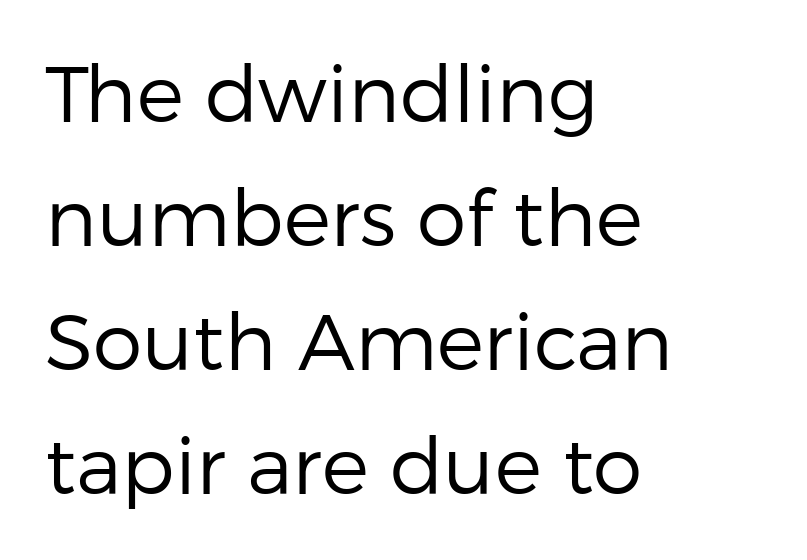
Q: Is the text bold? A: No.
Q: Is the text italic (slanted)? A: No, it is upright.
Q: Is the typeface a serif or a sans-serif typeface? A: Sans-serif.
Q: Is the text underlined? A: No.
Q: How is the paragraph aligned? A: Left-aligned.
Q: Is the spacing between letters normal or unusually wide? A: Normal.
Q: Is the spacing between lines tight, normal or loose? A: Normal.
Q: Width (condensed, normal, or wide)? A: Normal.
Q: Stroke contrast? A: Low.
Q: x-height? A: Medium.
Q: Monospaced? A: No.
